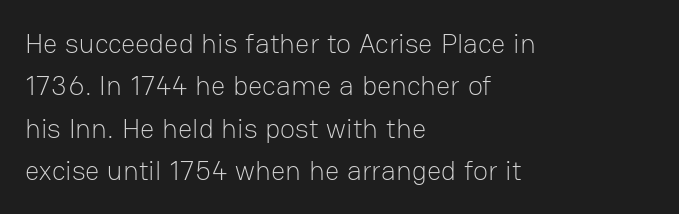
Q: Is the text bold? A: No.
Q: Is the text italic (slanted)? A: No, it is upright.
Q: Is the typeface a serif or a sans-serif typeface? A: Sans-serif.
Q: Is the text underlined? A: No.
Q: How is the paragraph aligned? A: Left-aligned.
Q: Is the spacing between letters normal or unusually wide? A: Normal.
Q: Is the spacing between lines tight, normal or loose? A: Normal.
Q: Width (condensed, normal, or wide)? A: Normal.
Q: Stroke contrast? A: Low.
Q: x-height? A: Medium.
Q: Monospaced? A: No.
